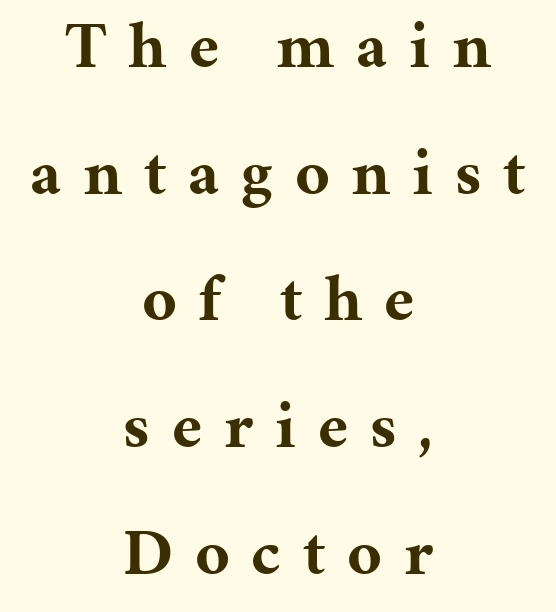
{"serif": "yes", "italic": "no", "bold": "yes", "weight": "bold", "width": "normal", "stroke_contrast": "medium", "x_height": "medium", "monospaced": "no", "underline": "no", "align": "center", "line_spacing": "loose", "line_spacing_ratio": 1.92, "letter_spacing": "wide", "letter_spacing_em": 0.33, "glyph_px": 66}
